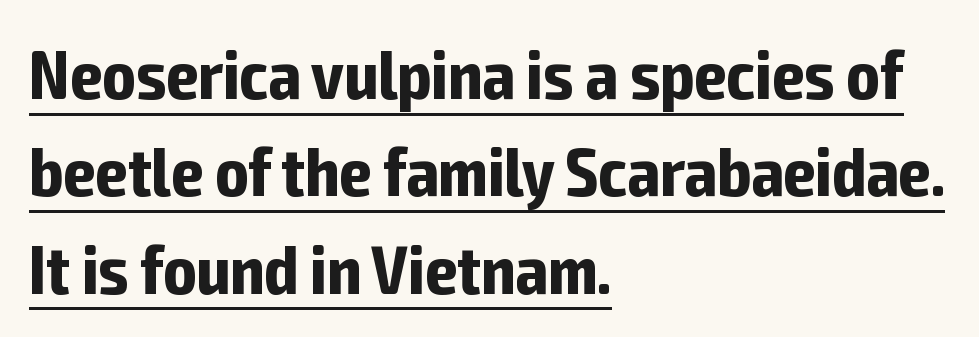
Is this a sans? Yes — the strokes have no serifs. In designer terms, the underline attribute is active on this setting. The designer left line spacing at the default. You could not count columns in this text — the font is proportionally spaced.
